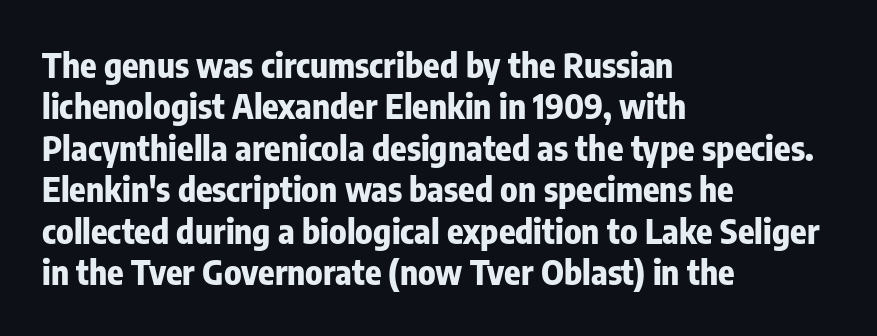
Q: Is the text bold? A: Yes.
Q: Is the text italic (slanted)? A: No, it is upright.
Q: Is the typeface a serif or a sans-serif typeface? A: Sans-serif.
Q: Is the text underlined? A: No.
Q: How is the paragraph aligned? A: Left-aligned.
Q: Is the spacing between letters normal or unusually wide? A: Normal.
Q: Width (condensed, normal, or wide)? A: Condensed.
Q: Stroke contrast? A: Low.
Q: x-height? A: Medium.
Q: Monospaced? A: No.
